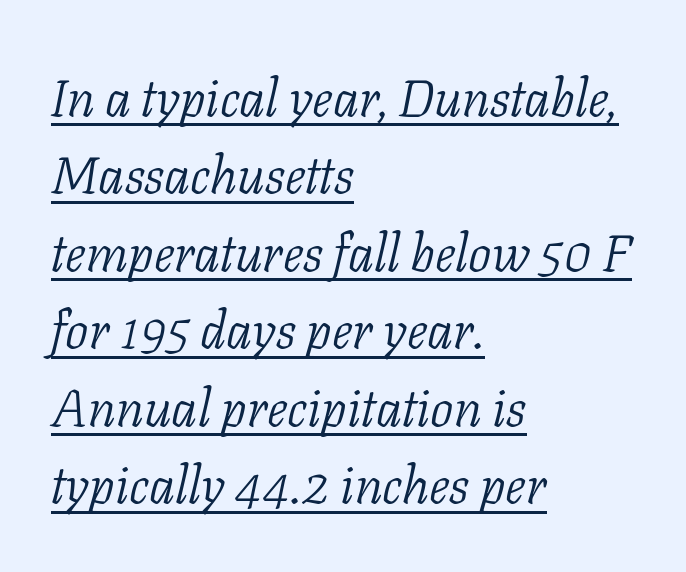
{"serif": "yes", "italic": "yes", "lean": "right", "slant_degrees": 11, "bold": "no", "weight": "light", "width": "normal", "stroke_contrast": "low", "x_height": "medium", "monospaced": "no", "underline": "yes", "align": "left", "line_spacing": "normal", "line_spacing_ratio": 1.49, "letter_spacing": "normal", "letter_spacing_em": 0.0, "glyph_px": 52}
